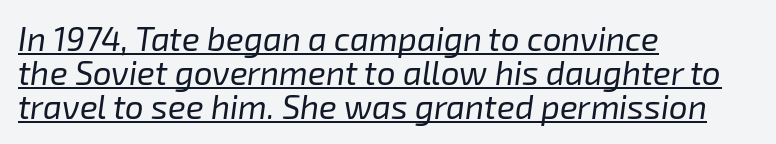
Q: Is the text bold? A: No.
Q: Is the text italic (slanted)? A: Yes, it leans right by about 8 degrees.
Q: Is the text underlined? A: Yes.
Q: How is the paragraph aligned? A: Left-aligned.
Q: Is the spacing between letters normal or unusually wide? A: Normal.
Q: Is the spacing between lines tight, normal or loose? A: Tight.
Q: Width (condensed, normal, or wide)? A: Normal.
Q: Stroke contrast? A: Low.
Q: x-height? A: Medium.
Q: Monospaced? A: No.
